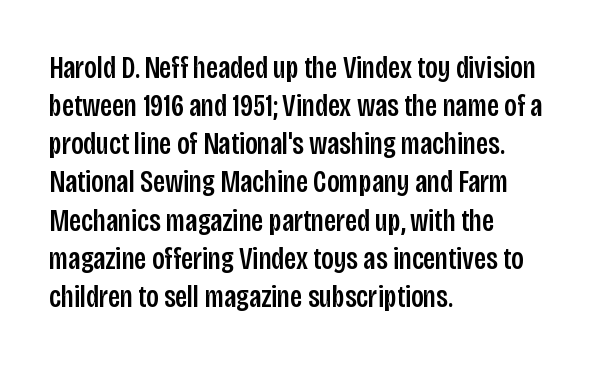
Q: Is the text italic (slanted)? A: No, it is upright.
Q: Is the typeface a serif or a sans-serif typeface? A: Sans-serif.
Q: Is the text underlined? A: No.
Q: How is the paragraph aligned? A: Left-aligned.
Q: Is the spacing between letters normal or unusually wide? A: Normal.
Q: Width (condensed, normal, or wide)? A: Condensed.
Q: Stroke contrast? A: Low.
Q: x-height? A: Large.
Q: Monospaced? A: No.
